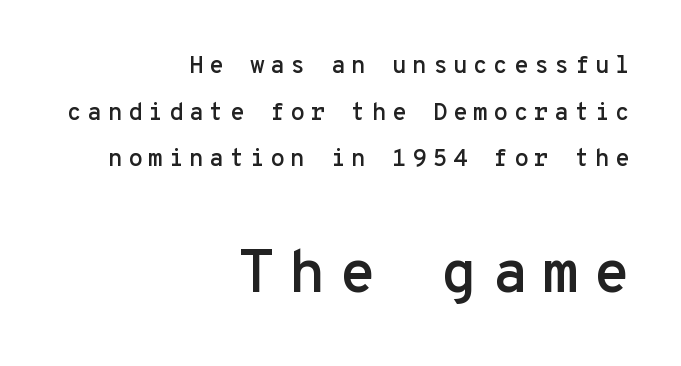
Q: Is the text italic (slanted)? A: No, it is upright.
Q: Is the typeface a serif or a sans-serif typeface? A: Sans-serif.
Q: Is the text underlined? A: No.
Q: How is the paragraph aligned? A: Right-aligned.
Q: Is the spacing between letters normal or unusually wide? A: Unusually wide.
Q: Is the spacing between lines tight, normal or loose? A: Loose.
Q: Which block of text is set in a larger size, the first (top) or the second (bottom)? A: The second (bottom) one.
Q: Width (condensed, normal, or wide)? A: Normal.
Q: Stroke contrast? A: Low.
Q: x-height? A: Medium.
Q: Monospaced? A: Yes.
